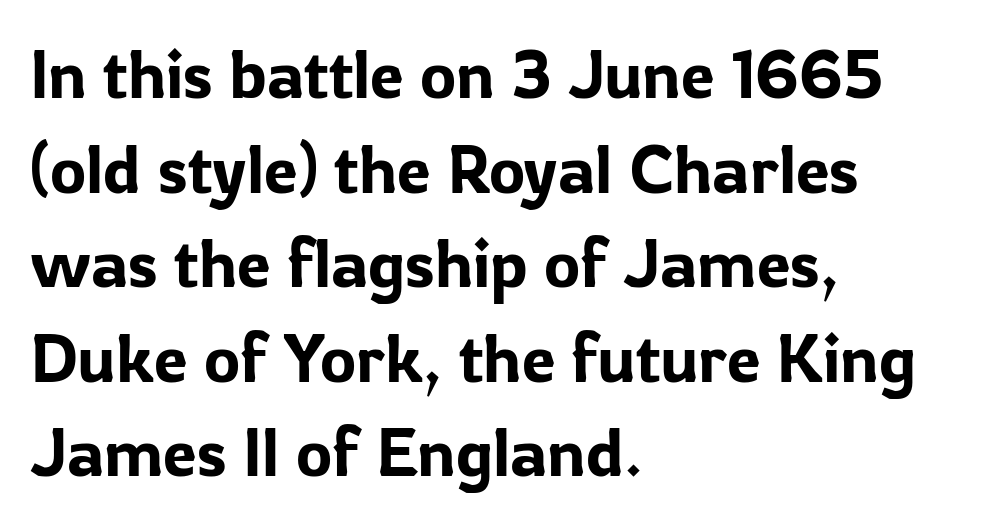
The image shows 68 px sans-serif type, upright; set left-aligned, normal line spacing (1.39x), normal letter spacing, not underlined; low stroke contrast and a medium x-height.
